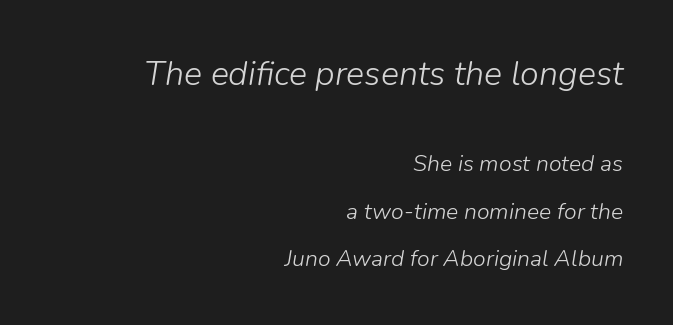
Q: Is the text bold? A: No.
Q: Is the text italic (slanted)? A: Yes, it leans right by about 9 degrees.
Q: Is the text underlined? A: No.
Q: How is the paragraph aligned? A: Right-aligned.
Q: Is the spacing between letters normal or unusually wide? A: Normal.
Q: Is the spacing between lines tight, normal or loose? A: Loose.
Q: Which block of text is set in a larger size, the first (top) or the second (bottom)? A: The first (top) one.
Q: Width (condensed, normal, or wide)? A: Normal.
Q: Stroke contrast? A: Low.
Q: x-height? A: Medium.
Q: Monospaced? A: No.
